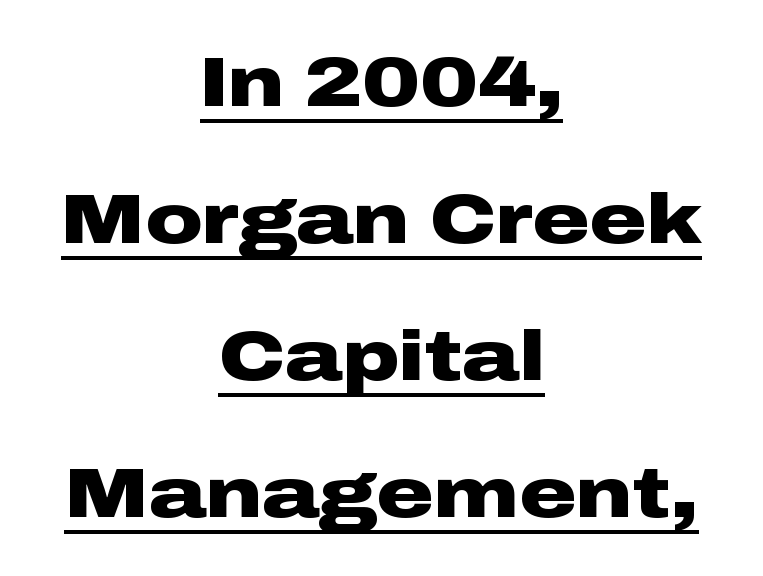
{"serif": "no", "italic": "no", "bold": "yes", "weight": "heavy", "width": "wide", "stroke_contrast": "low", "x_height": "medium", "monospaced": "no", "underline": "yes", "align": "center", "line_spacing": "loose", "line_spacing_ratio": 1.93, "letter_spacing": "normal", "letter_spacing_em": 0.0, "glyph_px": 71}
